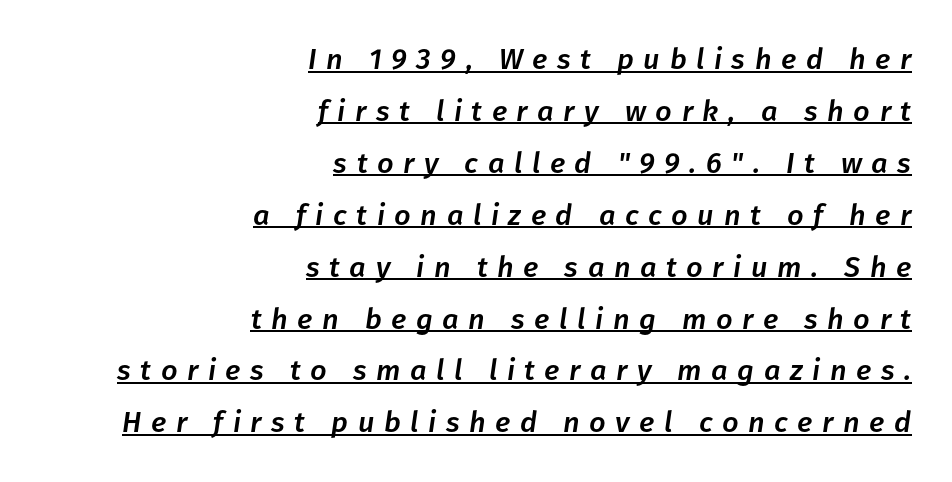
The image shows 29 px text type, italic (leaning right); set right-aligned, line spacing 1.79x, unusually wide letter spacing (+0.33 em), underlined; low stroke contrast and a medium x-height.
